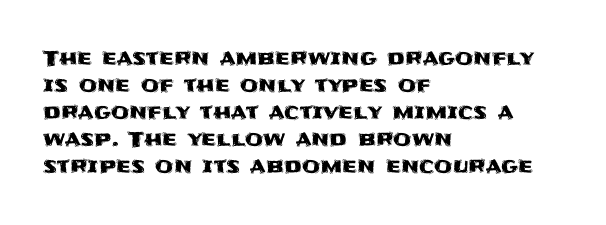
The letters stand straight up with perfectly vertical stems. Tracking here is standard; glyphs follow each other at the usual distance. Whoever set this chose a conventional vertical rhythm. The paragraph has a hard left edge and a soft right edge. Has an underline been added? It has not.
